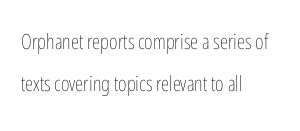
The letters stand straight up with perfectly vertical stems. Weight: in the light-to-regular range. A bare baseline throughout the passage. Alignment: flush left.
